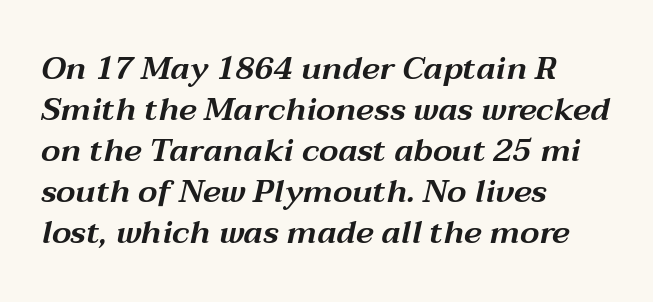
{"italic": "yes", "lean": "right", "slant_degrees": 12, "width": "wide", "stroke_contrast": "medium", "x_height": "medium", "monospaced": "no", "underline": "no", "align": "left", "line_spacing": "normal", "line_spacing_ratio": 1.28, "letter_spacing": "normal", "letter_spacing_em": 0.0, "glyph_px": 32}
